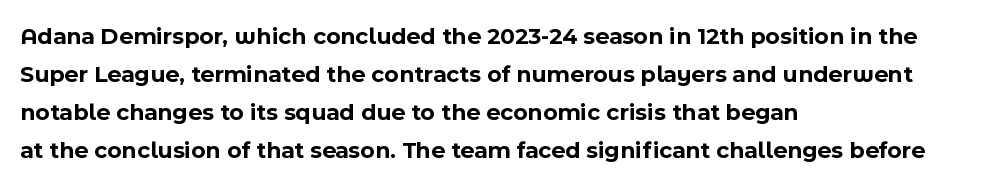
The image shows 24 px bold type, upright; set left-aligned, normal line spacing (1.59x), normal letter spacing, not underlined.
